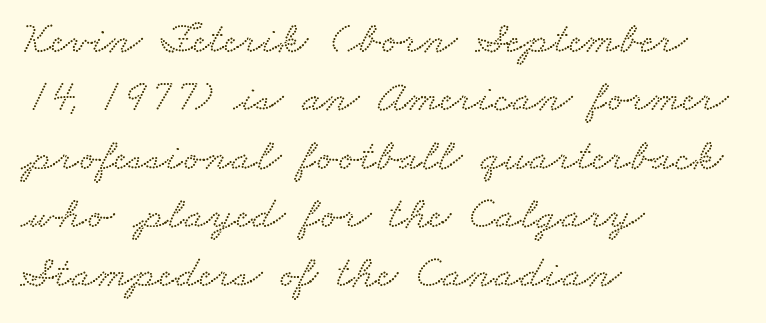
{"serif": "yes", "width": "wide", "stroke_contrast": "low", "x_height": "small", "monospaced": "no", "underline": "no", "align": "left", "line_spacing": "normal", "line_spacing_ratio": 1.27, "letter_spacing": "normal", "letter_spacing_em": 0.0, "glyph_px": 46}
